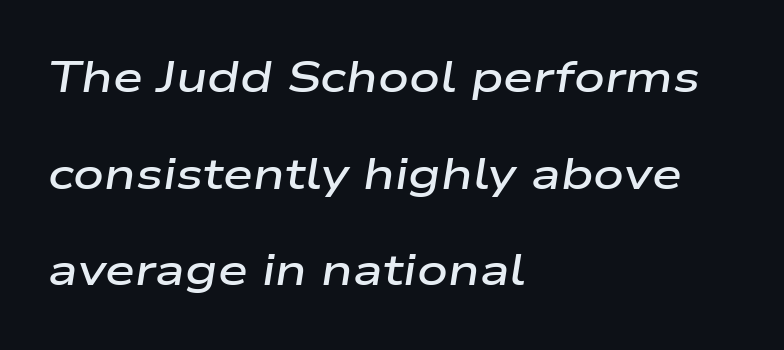
{"italic": "yes", "lean": "right", "slant_degrees": 9, "bold": "semi", "weight": "semibold", "width": "wide", "stroke_contrast": "low", "x_height": "medium", "monospaced": "no", "underline": "no", "align": "left", "line_spacing": "loose", "line_spacing_ratio": 2.25, "letter_spacing": "normal", "letter_spacing_em": 0.0, "glyph_px": 43}
